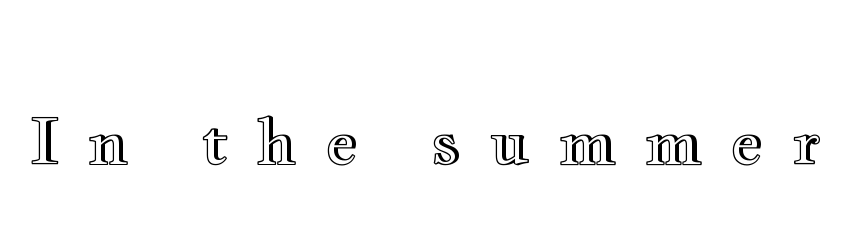
{"italic": "no", "width": "wide", "x_height": "small", "monospaced": "no", "underline": "no", "letter_spacing": "wide", "letter_spacing_em": 0.44, "glyph_px": 63}
